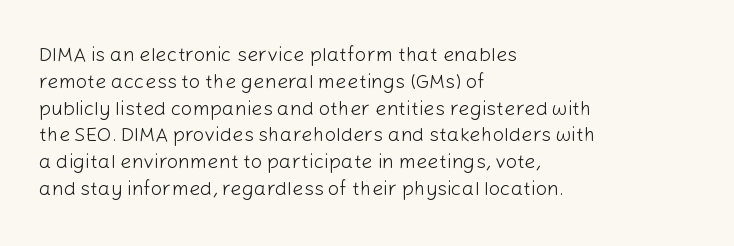
Unlike italic type, these characters show no tilt at all. Honestly, there is no underline to notice here at all. The ragged edge is on the right, which tells us the setting is flush left. Tracking here is standard; glyphs follow each other at the usual distance.
